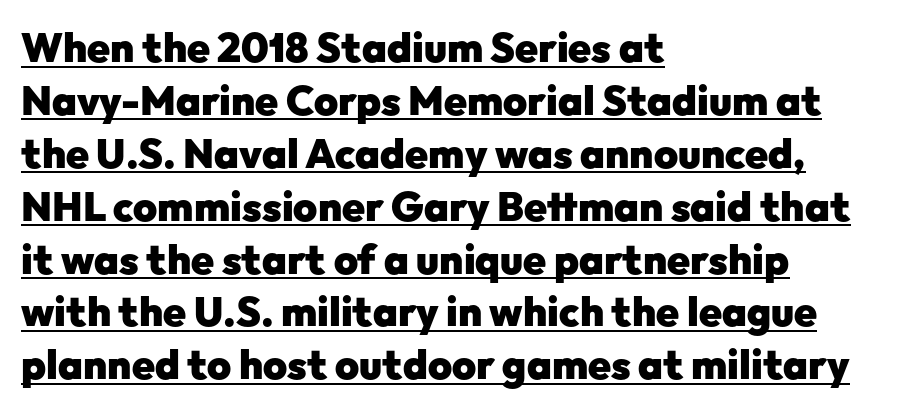
This sample uses plain, unmodified letter spacing. The rows are spaced the way most documents space them. Check where the strokes stop: nothing finishes them off — pure sans. Students, this is bold: see how much ink each stroke carries.
